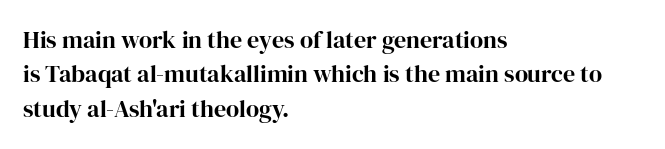
{"italic": "no", "bold": "yes", "underline": "no", "align": "left", "line_spacing": "normal", "line_spacing_ratio": 1.43, "letter_spacing": "normal", "letter_spacing_em": 0.0, "glyph_px": 24}
